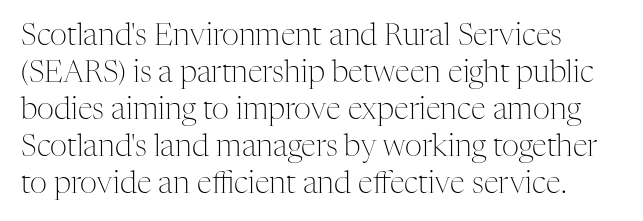
Q: Is the text bold? A: No.
Q: Is the text italic (slanted)? A: No, it is upright.
Q: Is the typeface a serif or a sans-serif typeface? A: Serif.
Q: Is the text underlined? A: No.
Q: Is the spacing between letters normal or unusually wide? A: Normal.
Q: Width (condensed, normal, or wide)? A: Normal.
Q: Stroke contrast? A: Medium.
Q: x-height? A: Medium.
Q: Monospaced? A: No.
